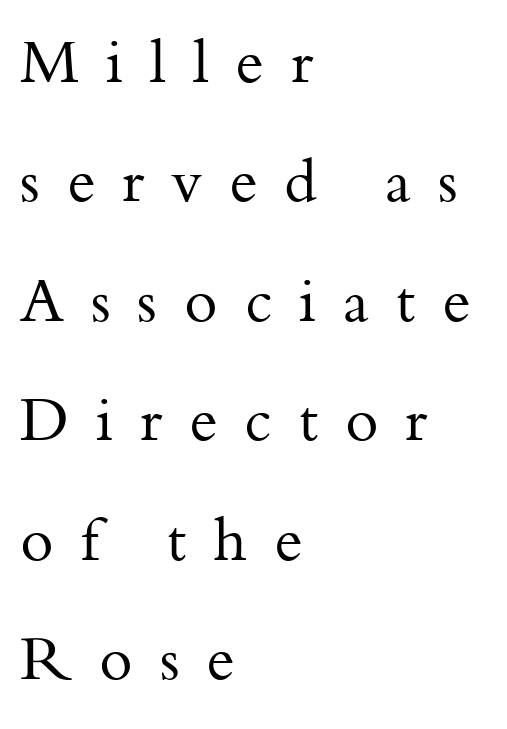
Summary of vertical rhythm: relaxed, with wide interline spacing. The glyphs are unaccompanied by any horizontal stroke below them. Compared with a centered layout, this one pins lines to the left instead. Compared with typical body copy, the letter spacing here is much looser. Counters stay open thanks to moderate or lighter strokes.
